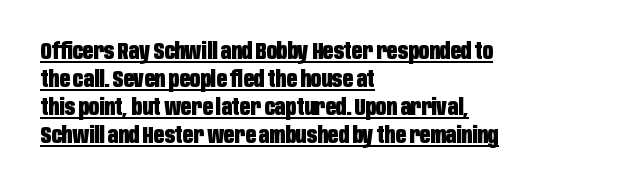
{"italic": "no", "bold": "yes", "underline": "yes", "align": "left", "line_spacing_ratio": 1.22, "letter_spacing": "normal", "letter_spacing_em": 0.0, "glyph_px": 23}
